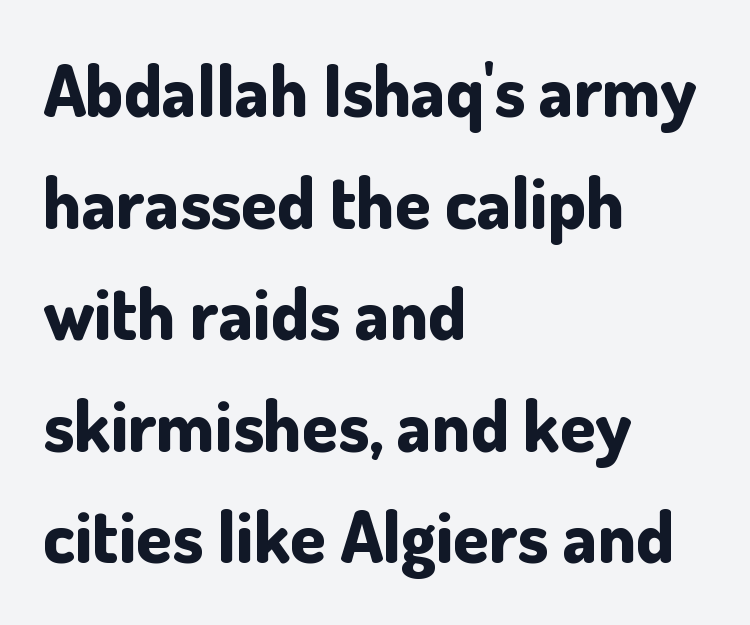
The type is set solid horizontally, with unmodified tracking. The passage shown is typed in a proportional face where columns would drift. Lines of text with bare space underneath. The axis of the letterforms is exactly vertical. The space between consecutive lines is moderate. A student would call this left alignment; a typographer would say flush left, rag right.
